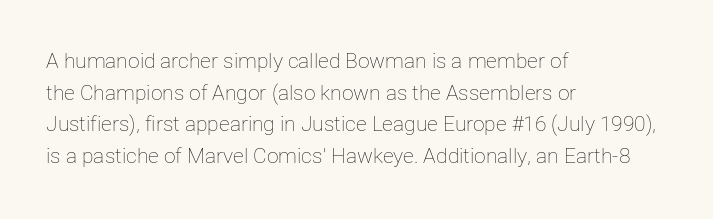
{"italic": "no", "bold": "no", "underline": "no", "align": "left", "line_spacing": "normal", "line_spacing_ratio": 1.51, "letter_spacing": "normal", "letter_spacing_em": 0.0, "glyph_px": 21}
